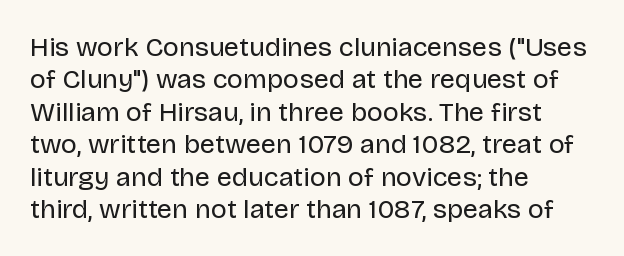
{"italic": "no", "bold": "no", "underline": "no", "align": "left", "line_spacing_ratio": 1.2, "letter_spacing": "normal", "letter_spacing_em": 0.0, "glyph_px": 27}
